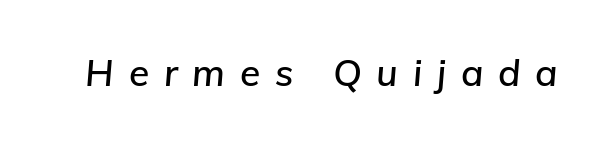
Q: Is the text italic (slanted)? A: Yes, it leans right by about 5 degrees.
Q: Is the text underlined? A: No.
Q: Is the spacing between letters normal or unusually wide? A: Unusually wide.
Q: Width (condensed, normal, or wide)? A: Normal.
Q: Stroke contrast? A: Low.
Q: x-height? A: Medium.
Q: Monospaced? A: No.
